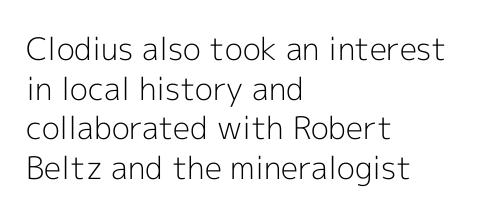
{"serif": "no", "italic": "no", "bold": "no", "weight": "light", "width": "normal", "x_height": "medium", "monospaced": "no", "underline": "no", "align": "left", "line_spacing": "normal", "line_spacing_ratio": 1.28, "letter_spacing": "normal", "letter_spacing_em": 0.0, "glyph_px": 31}
